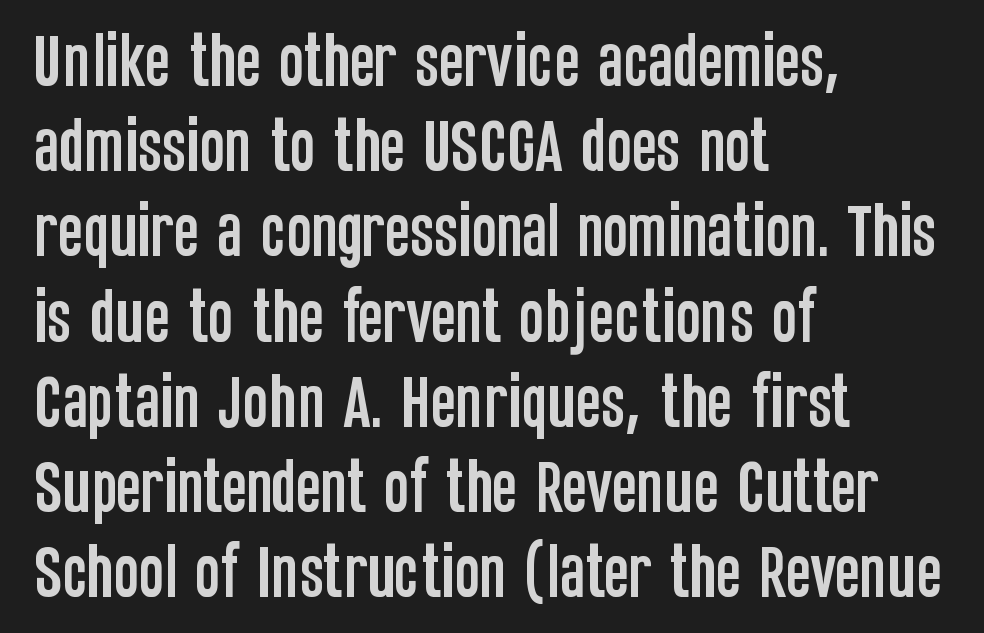
Clear beneath every line of the passage. What stands out about the letter spacing? Nothing — it is the standard amount. Horizontal bands of white between lines are of average thickness. The typeface chosen for these lines omits serifs. This sample has the flowing, uneven cadence of proportional lettering. Layout note: lines flush left.
